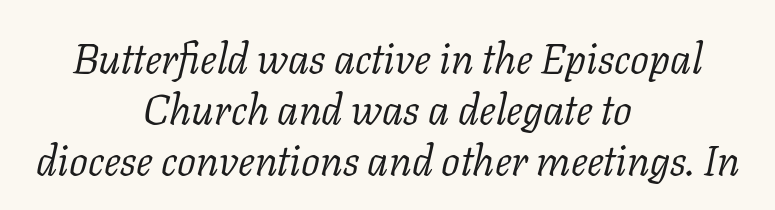
Q: Is the text bold? A: No.
Q: Is the text italic (slanted)? A: Yes, it leans right by about 11 degrees.
Q: Is the typeface a serif or a sans-serif typeface? A: Serif.
Q: Is the text underlined? A: No.
Q: How is the paragraph aligned? A: Centered.
Q: Is the spacing between letters normal or unusually wide? A: Normal.
Q: Width (condensed, normal, or wide)? A: Normal.
Q: Stroke contrast? A: Low.
Q: x-height? A: Medium.
Q: Monospaced? A: No.
